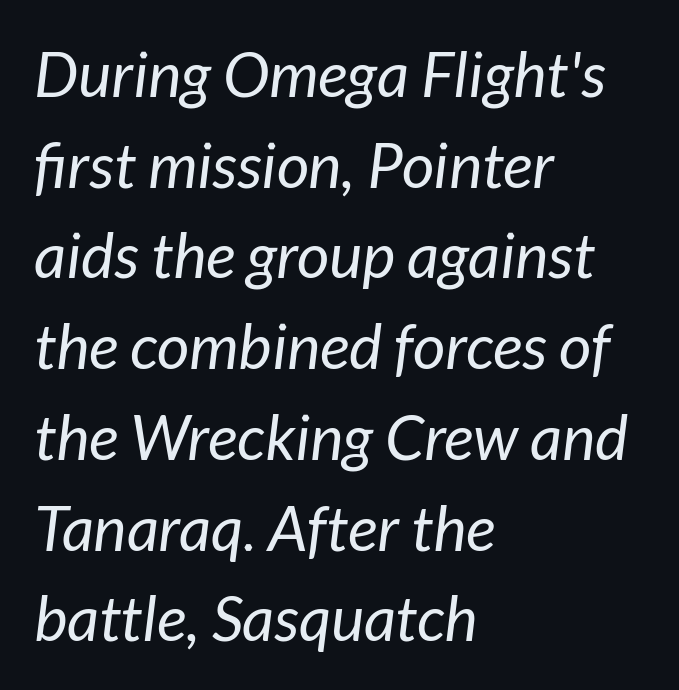
Proportional: the letters do not fall into vertical columns. Casual observation: everything's shoved over to the left. Heft: none added — not bold. Summary of vertical rhythm: regular, with standard interline spacing. Students, note that the glyphs here touch the page at normal intervals. Check the space under the baseline: it is left empty.
